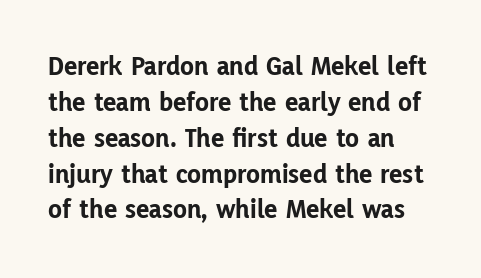
{"serif": "no", "italic": "no", "bold": "yes", "weight": "bold", "width": "normal", "stroke_contrast": "low", "x_height": "medium", "monospaced": "no", "underline": "no", "line_spacing": "normal", "line_spacing_ratio": 1.28, "letter_spacing": "normal", "letter_spacing_em": 0.0, "glyph_px": 28}
